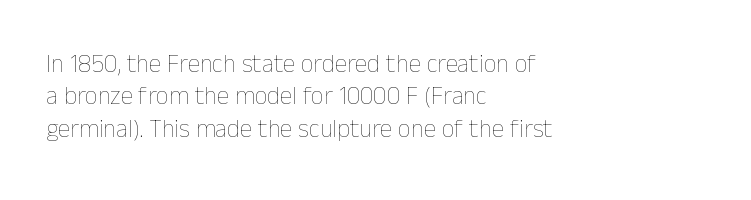
The words here are not underlined. Whoever set this chose a conventional vertical rhythm. Honestly, the letter spacing is just normal — you wouldn't notice it. Tall strokes in this sample are plumb rather than angled. Compared with a centered layout, this one pins lines to the left instead. The weight tops out at a normal text grade.
